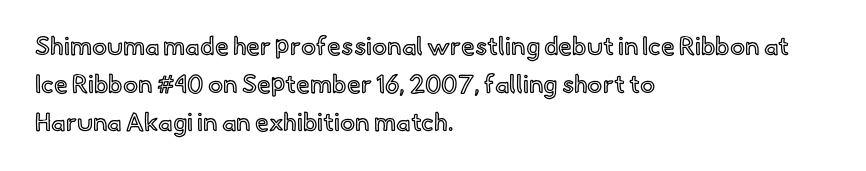
The image shows 25 px text type, upright; set left-aligned, normal line spacing (1.52x), normal letter spacing, not underlined.
